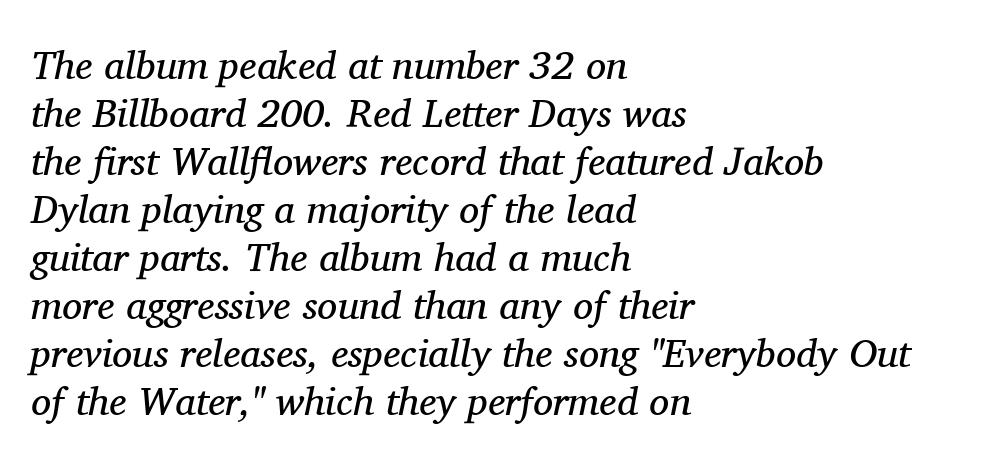
Q: Is the text bold? A: No.
Q: Is the text italic (slanted)? A: Yes, it leans right by about 11 degrees.
Q: Is the typeface a serif or a sans-serif typeface? A: Serif.
Q: Is the text underlined? A: No.
Q: How is the paragraph aligned? A: Left-aligned.
Q: Is the spacing between letters normal or unusually wide? A: Normal.
Q: Width (condensed, normal, or wide)? A: Normal.
Q: Stroke contrast? A: Medium.
Q: x-height? A: Medium.
Q: Monospaced? A: No.
